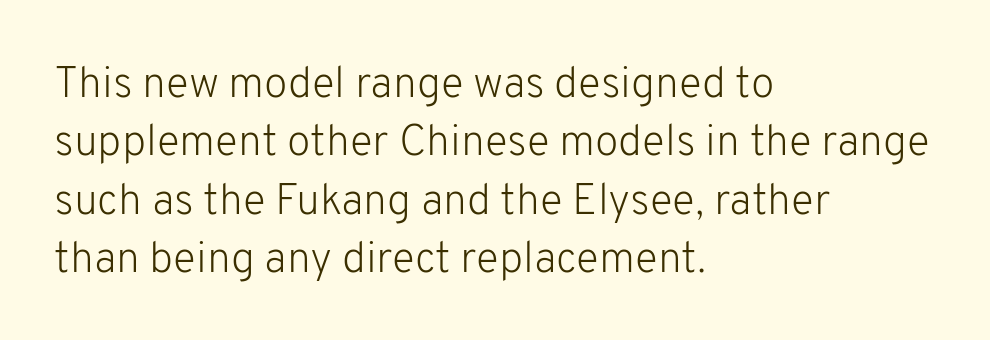
The image shows 43 px light sans-serif type, upright; set left-aligned, normal line spacing (1.36x), normal letter spacing, not underlined; low stroke contrast and a medium x-height.
